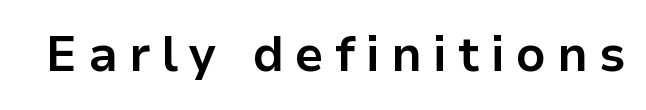
{"serif": "no", "italic": "no", "bold": "yes", "weight": "bold", "width": "normal", "stroke_contrast": "low", "x_height": "medium", "monospaced": "no", "underline": "no", "letter_spacing": "wide", "letter_spacing_em": 0.23, "glyph_px": 49}
